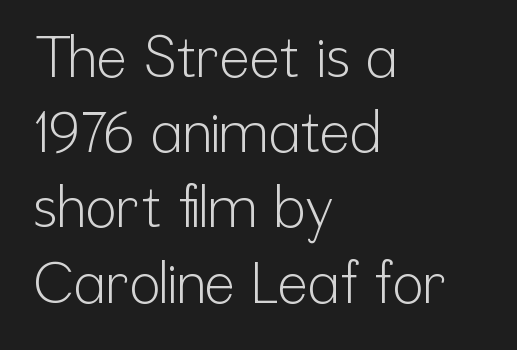
The gaps between neighbouring characters are ordinary and unremarkable. The glyphs in this specimen are sans serif. Think standard paragraph weight, or any step lighter than that. Bare-footed words on every line. Interline gaps are of average width in this sample.
